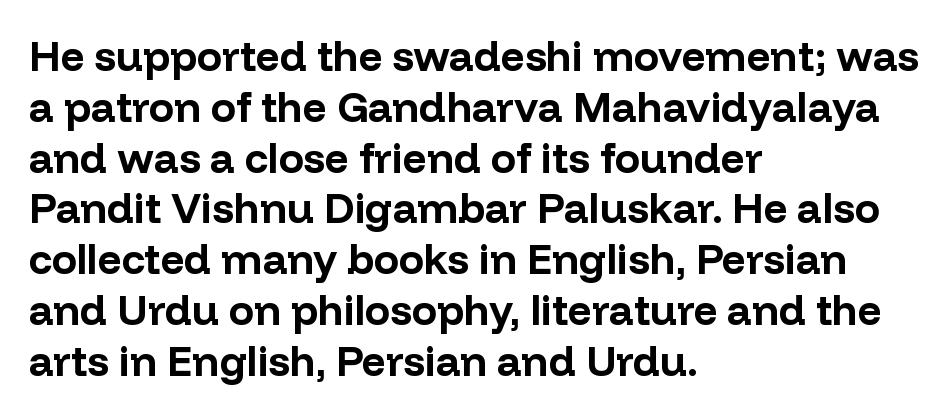
Q: Is the text bold? A: Yes.
Q: Is the text italic (slanted)? A: No, it is upright.
Q: Is the typeface a serif or a sans-serif typeface? A: Sans-serif.
Q: Is the text underlined? A: No.
Q: How is the paragraph aligned? A: Left-aligned.
Q: Is the spacing between letters normal or unusually wide? A: Normal.
Q: Width (condensed, normal, or wide)? A: Normal.
Q: Stroke contrast? A: Low.
Q: x-height? A: Medium.
Q: Monospaced? A: No.
